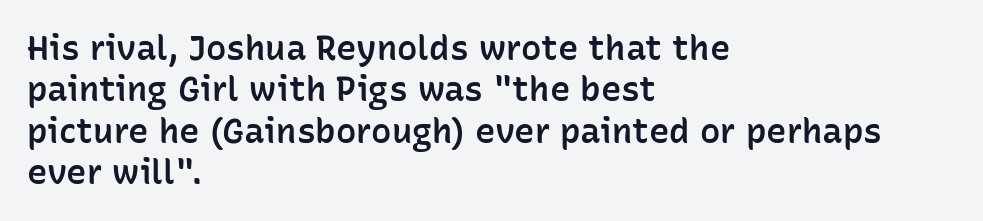
{"serif": "no", "italic": "no", "bold": "semi", "weight": "semibold", "width": "normal", "stroke_contrast": "low", "x_height": "medium", "monospaced": "no", "underline": "no", "align": "left", "line_spacing_ratio": 1.22, "letter_spacing": "normal", "letter_spacing_em": 0.0, "glyph_px": 34}
